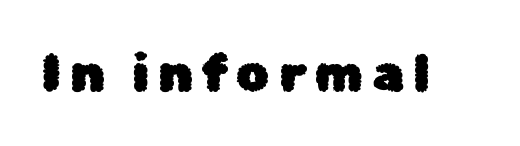
Q: Is the text italic (slanted)? A: No, it is upright.
Q: Is the typeface a serif or a sans-serif typeface? A: Sans-serif.
Q: Is the text underlined? A: No.
Q: Width (condensed, normal, or wide)? A: Normal.
Q: Stroke contrast? A: Low.
Q: x-height? A: Medium.
Q: Monospaced? A: No.
